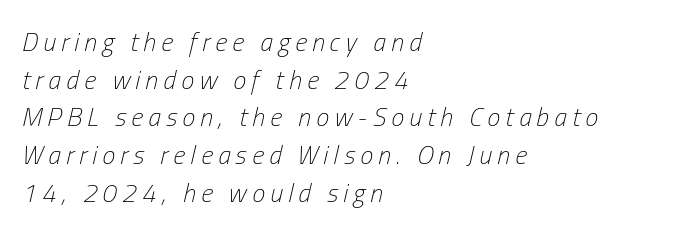
{"italic": "yes", "lean": "right", "slant_degrees": 13, "bold": "no", "underline": "no", "align": "left", "line_spacing": "normal", "line_spacing_ratio": 1.45, "letter_spacing": "wide", "letter_spacing_em": 0.2, "glyph_px": 26}
